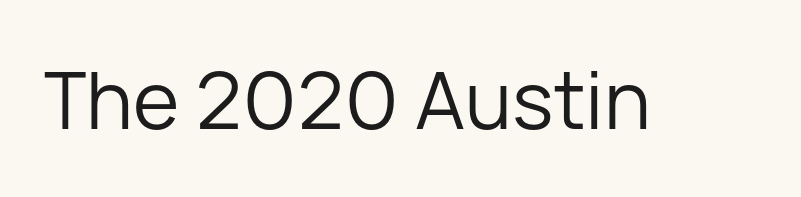
Q: Is the text bold? A: No.
Q: Is the text italic (slanted)? A: No, it is upright.
Q: Is the typeface a serif or a sans-serif typeface? A: Sans-serif.
Q: Is the text underlined? A: No.
Q: Is the spacing between letters normal or unusually wide? A: Normal.
Q: Width (condensed, normal, or wide)? A: Normal.
Q: Stroke contrast? A: Low.
Q: x-height? A: Medium.
Q: Monospaced? A: No.
